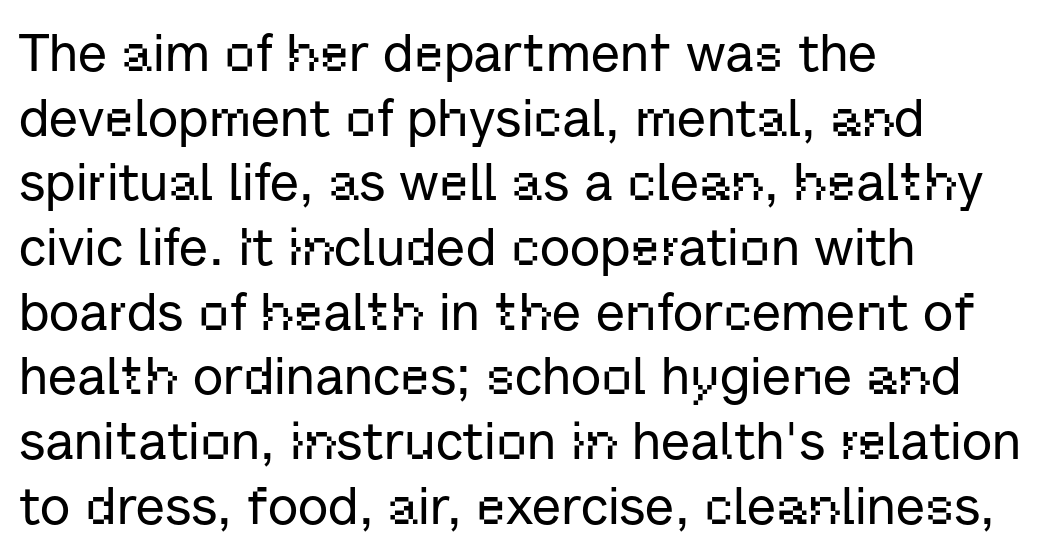
These lines are rendered in a variable-pitch font. Characters follow at the spacing the type designer built in. Posture: upright roman. This rendering features lettering with no underline.
